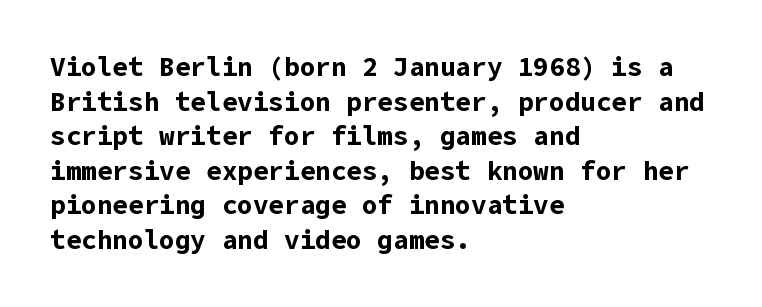
Q: Is the text bold? A: Yes.
Q: Is the text italic (slanted)? A: No, it is upright.
Q: Is the text underlined? A: No.
Q: How is the paragraph aligned? A: Left-aligned.
Q: Is the spacing between letters normal or unusually wide? A: Normal.
Q: Is the spacing between lines tight, normal or loose? A: Normal.
